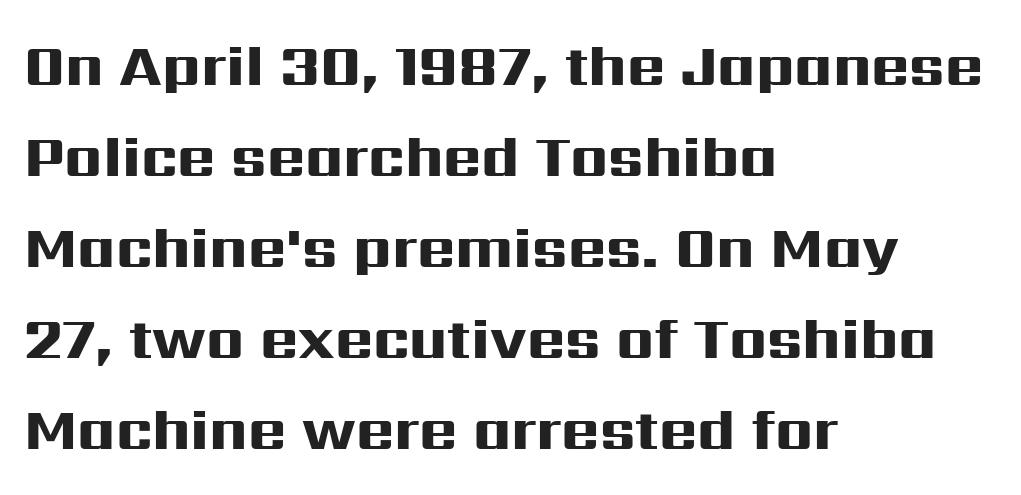
{"serif": "no", "italic": "no", "bold": "yes", "weight": "heavy", "width": "wide", "stroke_contrast": "high", "x_height": "medium", "monospaced": "no", "underline": "no", "align": "left", "line_spacing": "normal", "line_spacing_ratio": 1.57, "letter_spacing": "normal", "letter_spacing_em": 0.0, "glyph_px": 58}
